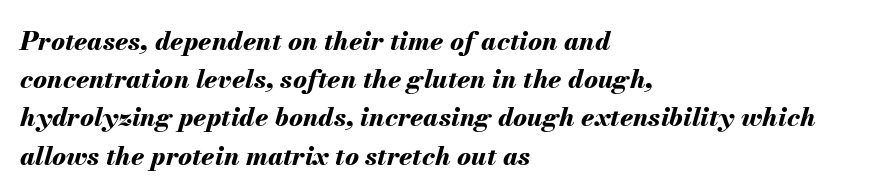
Q: Is the text bold? A: Yes.
Q: Is the text italic (slanted)? A: Yes, it leans right by about 13 degrees.
Q: Is the text underlined? A: No.
Q: How is the paragraph aligned? A: Left-aligned.
Q: Is the spacing between letters normal or unusually wide? A: Normal.
Q: Is the spacing between lines tight, normal or loose? A: Normal.
